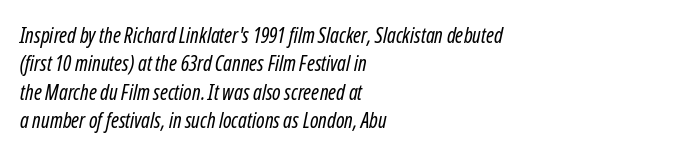
{"italic": "yes", "lean": "right", "slant_degrees": 12, "bold": "no", "underline": "no", "align": "left", "line_spacing": "normal", "line_spacing_ratio": 1.35, "letter_spacing": "normal", "letter_spacing_em": 0.0, "glyph_px": 21}
